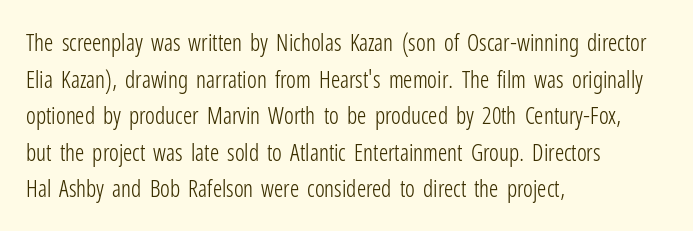
{"italic": "no", "bold": "no", "underline": "no", "align": "left", "line_spacing": "normal", "line_spacing_ratio": 1.59, "letter_spacing": "normal", "letter_spacing_em": 0.0, "glyph_px": 23}
